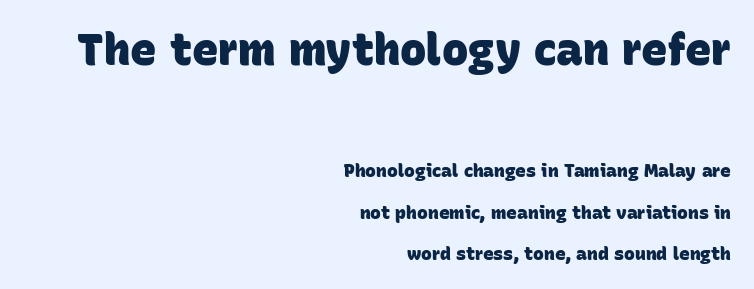
Q: Is the text bold? A: Yes.
Q: Is the typeface a serif or a sans-serif typeface? A: Sans-serif.
Q: Is the text underlined? A: No.
Q: How is the paragraph aligned? A: Right-aligned.
Q: Is the spacing between letters normal or unusually wide? A: Normal.
Q: Is the spacing between lines tight, normal or loose? A: Loose.
Q: Which block of text is set in a larger size, the first (top) or the second (bottom)? A: The first (top) one.
Q: Width (condensed, normal, or wide)? A: Normal.
Q: Stroke contrast? A: Low.
Q: x-height? A: Large.
Q: Monospaced? A: No.
